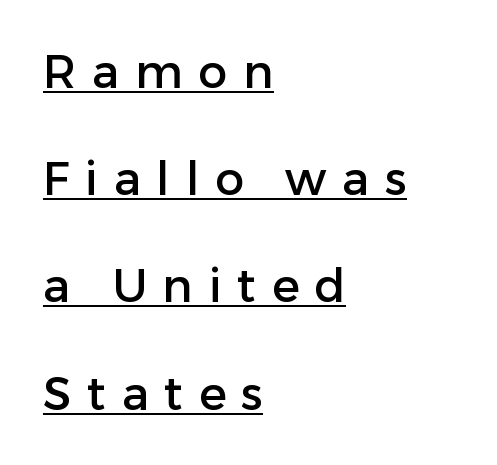
The image shows 46 px sans-serif type, upright; set left-aligned, loose line spacing (2.33x), unusually wide letter spacing (+0.34 em), underlined; low stroke contrast and a medium x-height.
